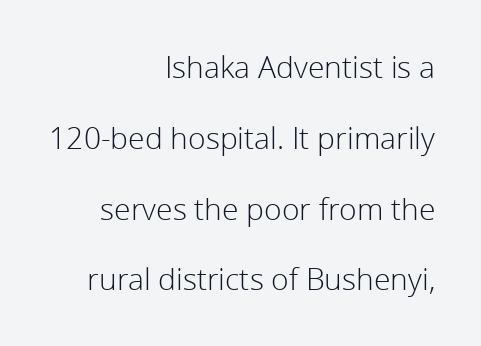
Q: Is the text bold? A: No.
Q: Is the text italic (slanted)? A: No, it is upright.
Q: Is the typeface a serif or a sans-serif typeface? A: Sans-serif.
Q: Is the text underlined? A: No.
Q: How is the paragraph aligned? A: Right-aligned.
Q: Is the spacing between letters normal or unusually wide? A: Normal.
Q: Is the spacing between lines tight, normal or loose? A: Loose.
Q: Width (condensed, normal, or wide)? A: Normal.
Q: Stroke contrast? A: Low.
Q: x-height? A: Medium.
Q: Monospaced? A: No.
